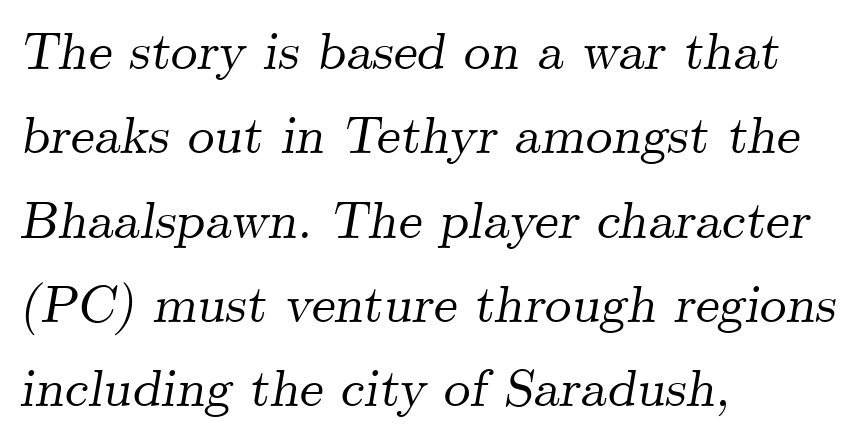
The image shows 53 px serif type, italic (leaning right); set left-aligned, normal line spacing (1.59x), normal letter spacing, not underlined; medium stroke contrast and a small x-height.
